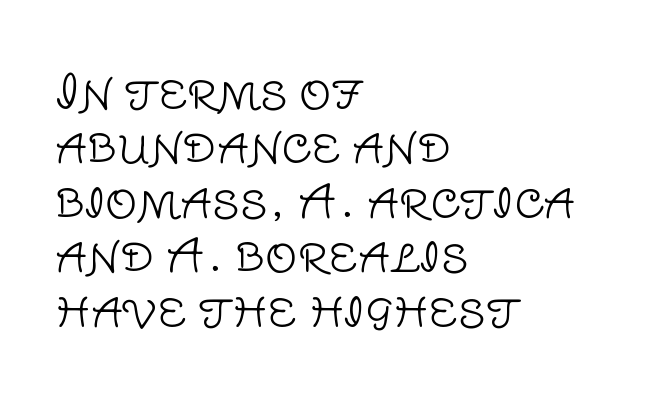
Q: Is the text bold? A: No.
Q: Is the text italic (slanted)? A: Yes.
Q: Is the typeface a serif or a sans-serif typeface? A: Sans-serif.
Q: Is the text underlined? A: No.
Q: How is the paragraph aligned? A: Left-aligned.
Q: Is the spacing between letters normal or unusually wide? A: Normal.
Q: Width (condensed, normal, or wide)? A: Normal.
Q: Stroke contrast? A: Low.
Q: x-height? A: Large.
Q: Monospaced? A: No.
